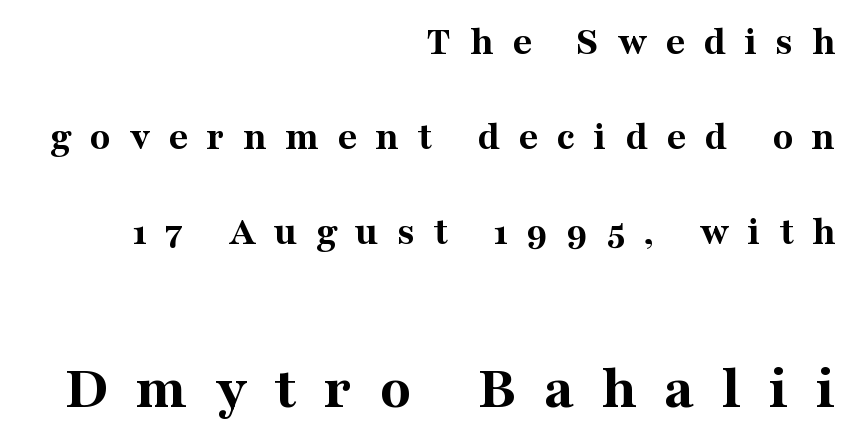
Small over large — that's the arrangement of the two blocks here. The designer went with a serif here, giving each stem small feet. Loose tracking; the words dissolve into strings of separated letters. This sample is right-justified, so line beginnings fall wherever the words allow.
